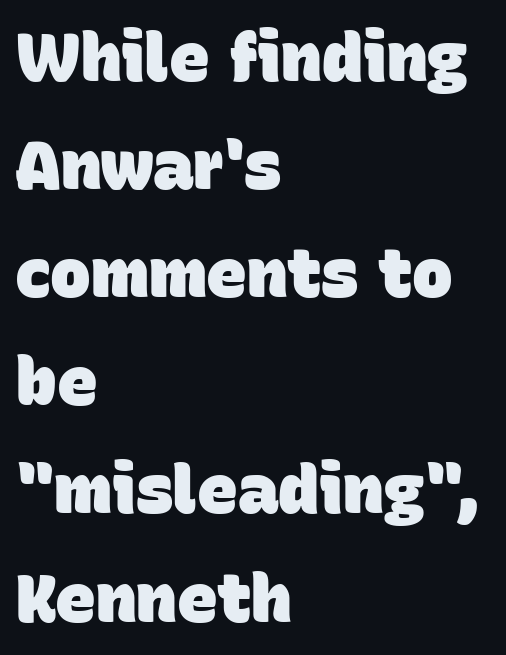
The image shows 68 px heavy sans-serif type; set left-aligned, normal line spacing (1.59x), normal letter spacing, not underlined; low stroke contrast and a large x-height.
